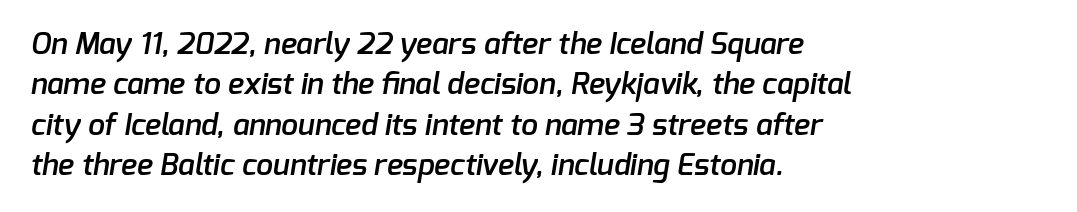
{"serif": "no", "bold": "semi", "weight": "semibold", "width": "normal", "stroke_contrast": "low", "x_height": "medium", "monospaced": "no", "underline": "no", "align": "left", "line_spacing": "normal", "line_spacing_ratio": 1.35, "letter_spacing": "normal", "letter_spacing_em": 0.0, "glyph_px": 30}
